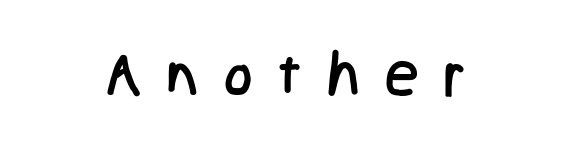
The image shows 60 px regular-weight, condensed sans-serif type, upright; set centered, unusually wide letter spacing (+0.43 em), not underlined; low stroke contrast and a medium x-height.
